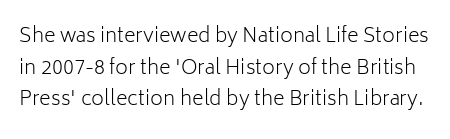
Tall strokes in this sample are plumb rather than angled. Words appear dense and cohesive because spacing is normal. No word sits above an underline. The weight would be labelled regular, book, light, or lighter still.
